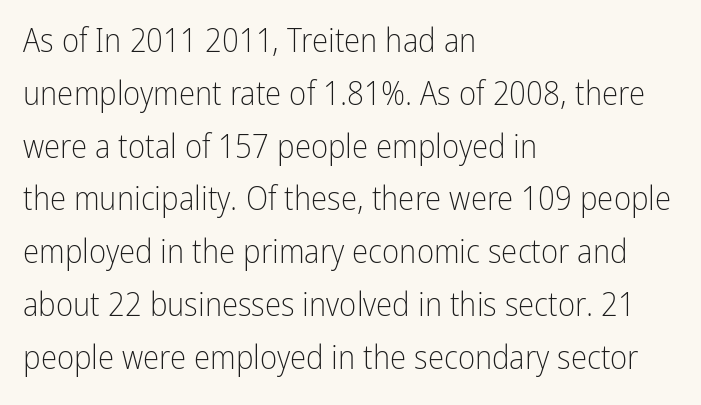
The image shows 33 px light, condensed sans-serif type, upright; set left-aligned, normal line spacing (1.6x), normal letter spacing, not underlined; low stroke contrast and a medium x-height.
